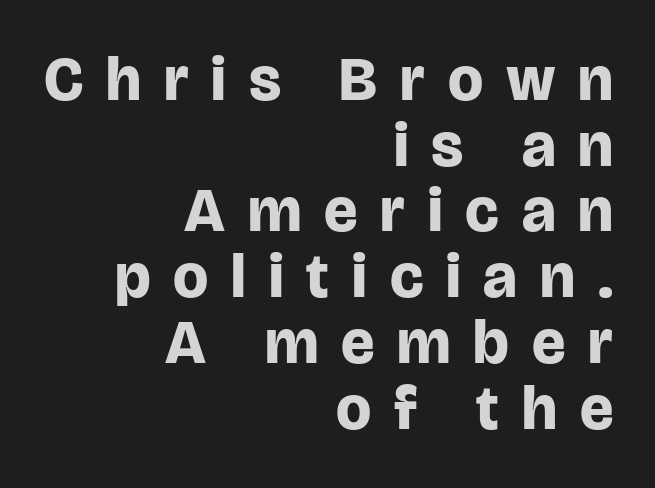
{"serif": "no", "italic": "no", "bold": "yes", "weight": "bold", "width": "normal", "stroke_contrast": "low", "x_height": "large", "monospaced": "no", "underline": "no", "align": "right", "line_spacing": "tight", "line_spacing_ratio": 1.06, "letter_spacing": "wide", "letter_spacing_em": 0.37, "glyph_px": 62}
